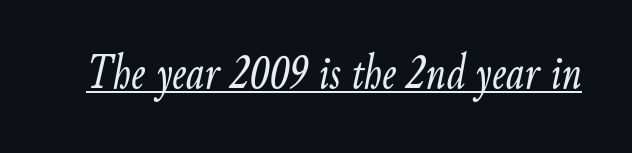
The image shows 50 px light, condensed type, italic (leaning right); set normal letter spacing, underlined; low stroke contrast and a small x-height.
